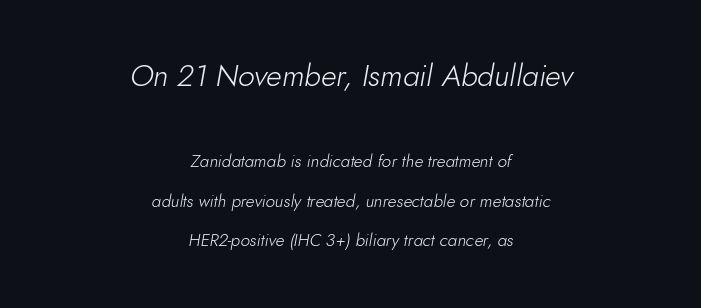
Q: Is the text bold? A: No.
Q: Is the text italic (slanted)? A: Yes, it leans right by about 10 degrees.
Q: Is the text underlined? A: No.
Q: How is the paragraph aligned? A: Centered.
Q: Is the spacing between letters normal or unusually wide? A: Normal.
Q: Is the spacing between lines tight, normal or loose? A: Loose.
Q: Which block of text is set in a larger size, the first (top) or the second (bottom)? A: The first (top) one.
Q: Width (condensed, normal, or wide)? A: Normal.
Q: Stroke contrast? A: Low.
Q: x-height? A: Small.
Q: Monospaced? A: No.
